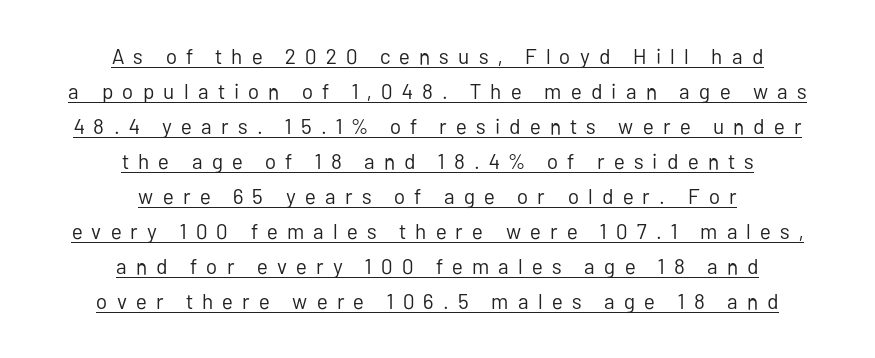
Q: Is the text bold? A: No.
Q: Is the text italic (slanted)? A: No, it is upright.
Q: Is the text underlined? A: Yes.
Q: How is the paragraph aligned? A: Centered.
Q: Is the spacing between letters normal or unusually wide? A: Unusually wide.
Q: Is the spacing between lines tight, normal or loose? A: Normal.
